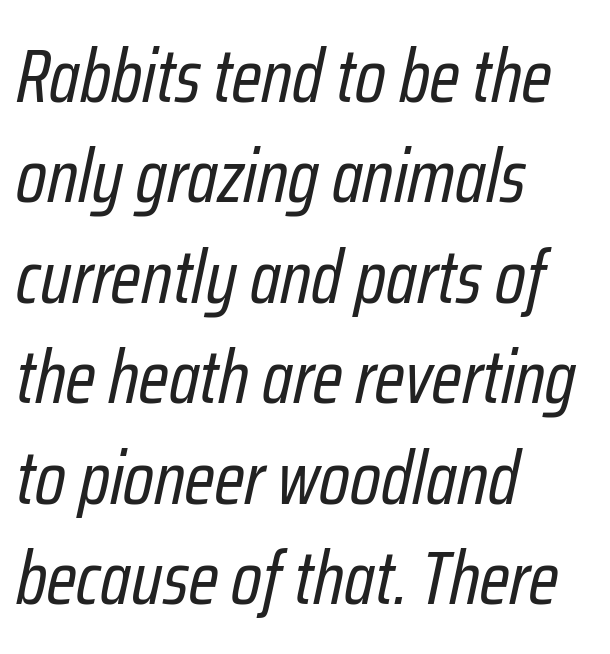
Letters have the restrained weight of plain body copy at most. Normally led — the rows are evenly, conventionally spaced. Leftover space on each line is placed entirely after the last word. Here the designer chose a conventional face with non-uniform glyph widths. Is the letter spacing exaggerated? No — it looks like the ordinary default.
